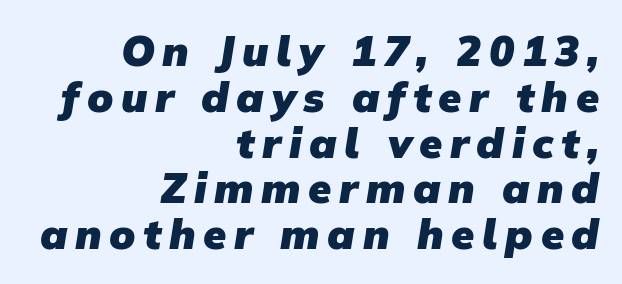
Q: Is the text bold? A: Yes.
Q: Is the typeface a serif or a sans-serif typeface? A: Sans-serif.
Q: Is the text underlined? A: No.
Q: How is the paragraph aligned? A: Right-aligned.
Q: Is the spacing between lines tight, normal or loose? A: Tight.
Q: Width (condensed, normal, or wide)? A: Normal.
Q: Stroke contrast? A: Low.
Q: x-height? A: Medium.
Q: Monospaced? A: No.
